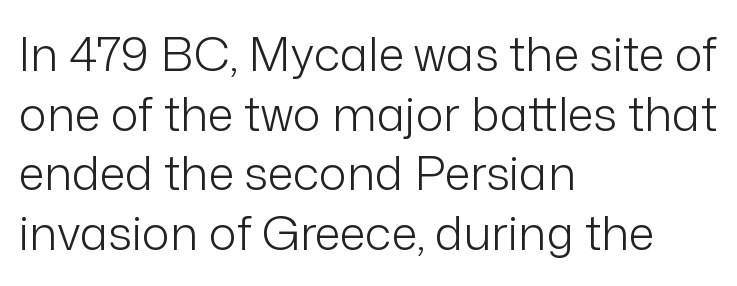
{"serif": "no", "italic": "no", "bold": "no", "weight": "light", "width": "normal", "stroke_contrast": "low", "x_height": "medium", "monospaced": "no", "underline": "no", "align": "left", "line_spacing": "normal", "line_spacing_ratio": 1.27, "letter_spacing": "normal", "letter_spacing_em": 0.0, "glyph_px": 47}
